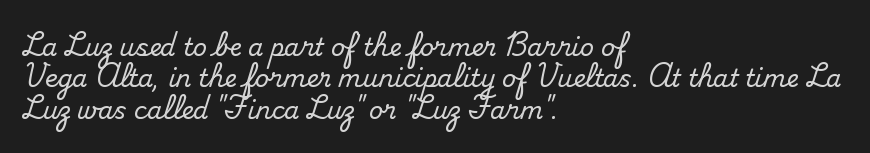
Q: Is the text italic (slanted)? A: Yes.
Q: Is the text underlined? A: No.
Q: How is the paragraph aligned? A: Left-aligned.
Q: Is the spacing between letters normal or unusually wide? A: Normal.
Q: Is the spacing between lines tight, normal or loose? A: Normal.
